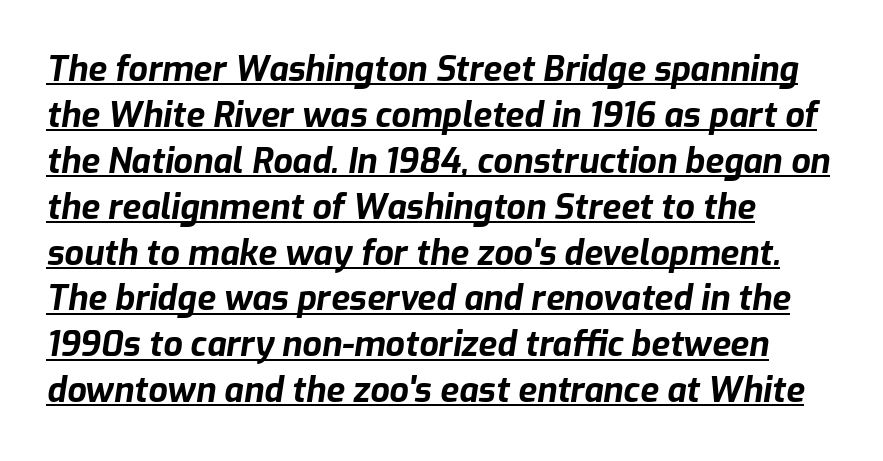
Leftover space on each line is placed entirely after the last word. Observe the lean: these are italic letterforms. You'd pick this weight for a headline — it's a proper bold. Tracking value appears to be zero — textbook default spacing. Is there an underline? Yes — a line sits under the letters.
